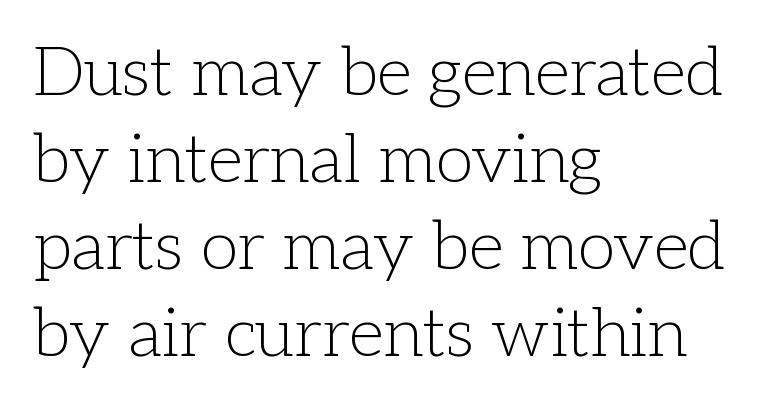
Q: Is the text bold? A: No.
Q: Is the text italic (slanted)? A: No, it is upright.
Q: Is the typeface a serif or a sans-serif typeface? A: Serif.
Q: Is the text underlined? A: No.
Q: How is the paragraph aligned? A: Left-aligned.
Q: Is the spacing between letters normal or unusually wide? A: Normal.
Q: Is the spacing between lines tight, normal or loose? A: Normal.
Q: Width (condensed, normal, or wide)? A: Normal.
Q: Stroke contrast? A: Low.
Q: x-height? A: Medium.
Q: Monospaced? A: No.
